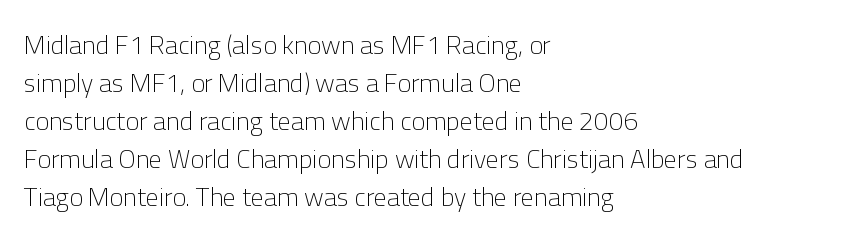
Visually the block forms a straight wall on the left and a jagged coastline on the right. Caption: standard tracking, unaltered. The type sits square on the baseline with zero lean. Weight: not bold — regular or lighter.
